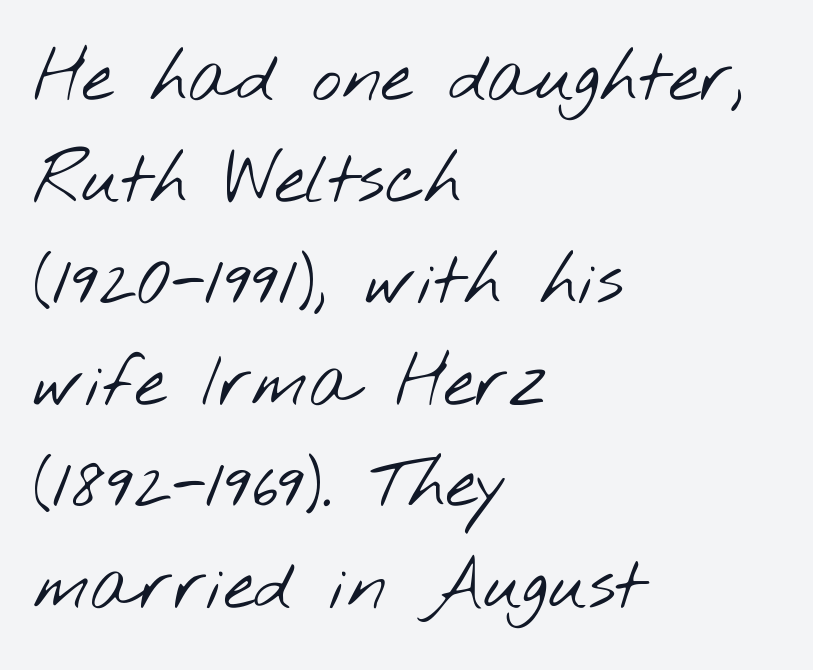
{"serif": "no", "bold": "no", "weight": "light", "width": "wide", "stroke_contrast": "low", "x_height": "small", "monospaced": "no", "underline": "no", "align": "left", "line_spacing": "normal", "line_spacing_ratio": 1.43, "letter_spacing": "normal", "letter_spacing_em": 0.0, "glyph_px": 71}
